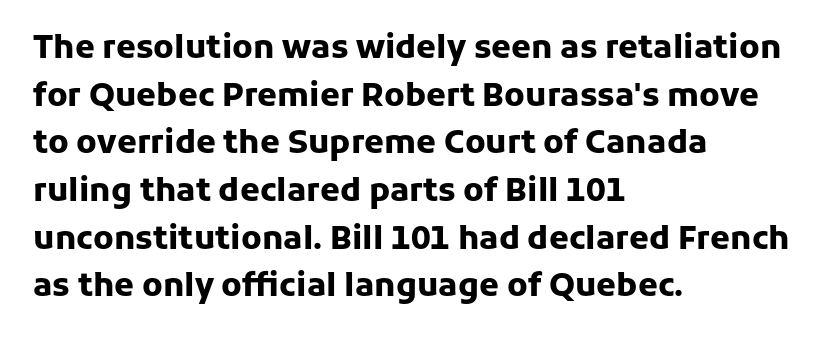
The image shows 32 px heavy sans-serif type, upright; set left-aligned, normal line spacing (1.49x), normal letter spacing, not underlined; low stroke contrast and a medium x-height.
